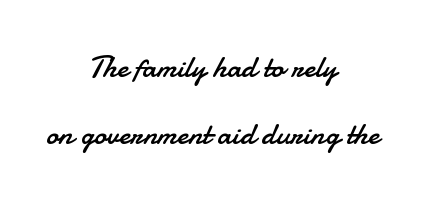
{"serif": "no", "bold": "no", "weight": "regular", "width": "normal", "stroke_contrast": "low", "x_height": "small", "monospaced": "no", "underline": "no", "align": "center", "line_spacing": "loose", "line_spacing_ratio": 2.15, "letter_spacing": "normal", "letter_spacing_em": 0.0, "glyph_px": 31}
